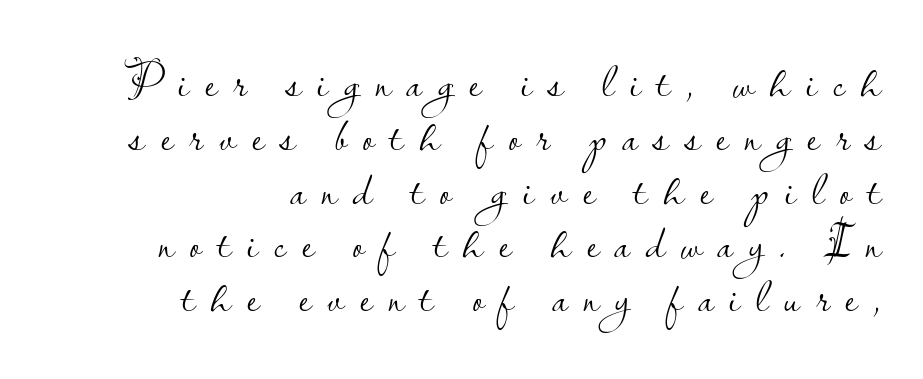
{"serif": "no", "bold": "no", "weight": "light", "width": "normal", "stroke_contrast": "low", "x_height": "small", "monospaced": "no", "underline": "no", "align": "right", "line_spacing": "tight", "line_spacing_ratio": 1.12, "letter_spacing": "wide", "letter_spacing_em": 0.33, "glyph_px": 48}
